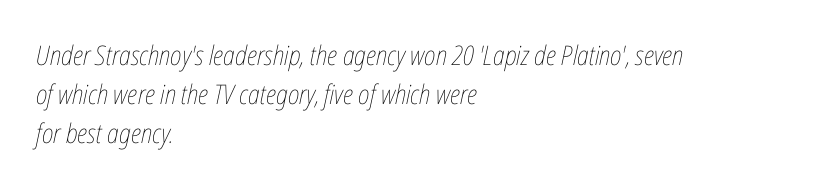
{"italic": "yes", "lean": "right", "slant_degrees": 12, "bold": "no", "underline": "no", "align": "left", "line_spacing": "normal", "line_spacing_ratio": 1.44, "letter_spacing": "normal", "letter_spacing_em": 0.0, "glyph_px": 27}
